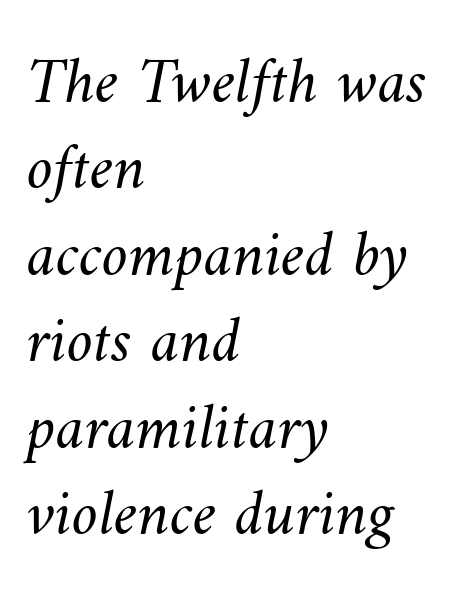
The image shows 66 px light type; set left-aligned, normal line spacing (1.31x), normal letter spacing, not underlined; medium stroke contrast and a small x-height.
